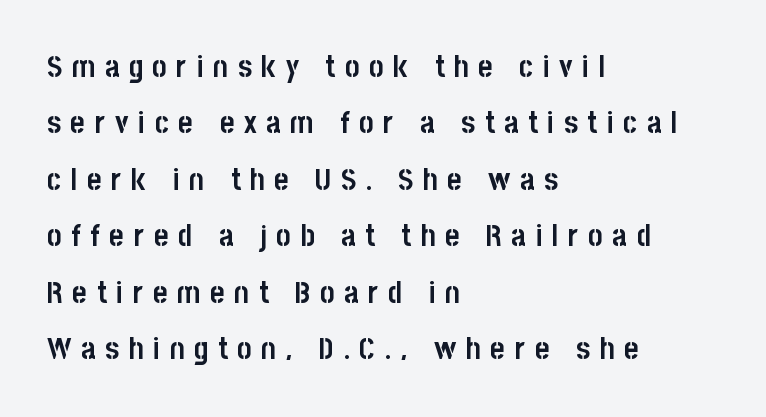
{"serif": "no", "italic": "no", "bold": "yes", "weight": "semibold", "width": "condensed", "stroke_contrast": "low", "x_height": "large", "monospaced": "no", "underline": "no", "align": "left", "line_spacing_ratio": 1.82, "letter_spacing": "wide", "letter_spacing_em": 0.31, "glyph_px": 31}
